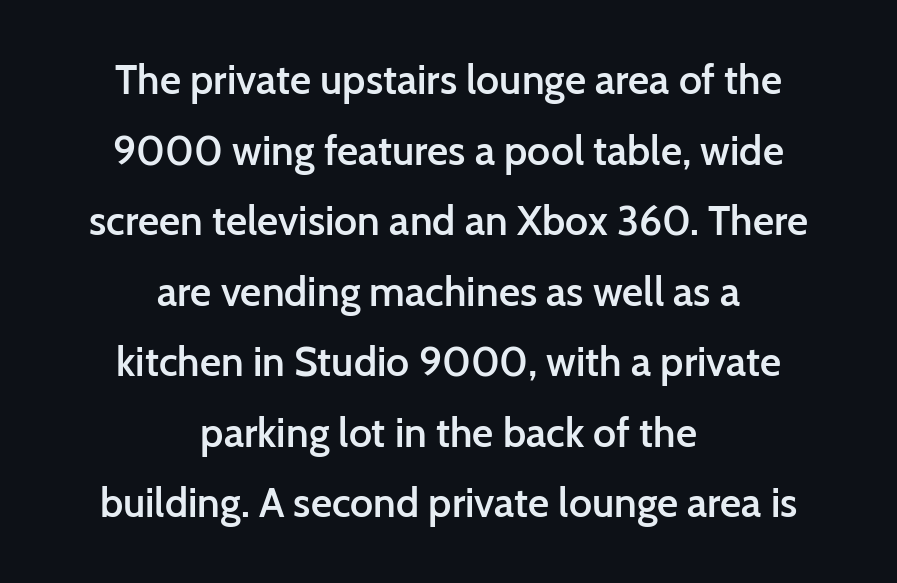
Descenders hang freely into open space. The typography opts for an upright posture over an oblique one. The glyphs in this specimen are sans serif. This rendering leaves character spacing at its baseline value. Weight check: semibold — heavier than regular, not quite bold.
